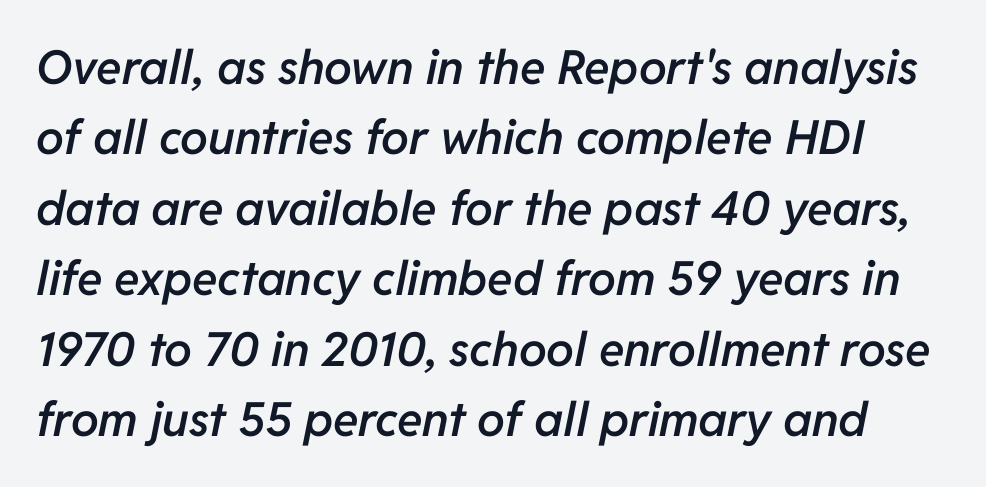
{"italic": "yes", "lean": "right", "slant_degrees": 11, "bold": "semi", "weight": "semibold", "width": "normal", "stroke_contrast": "low", "x_height": "medium", "monospaced": "no", "underline": "no", "line_spacing": "normal", "line_spacing_ratio": 1.5, "letter_spacing": "normal", "letter_spacing_em": 0.0, "glyph_px": 47}
